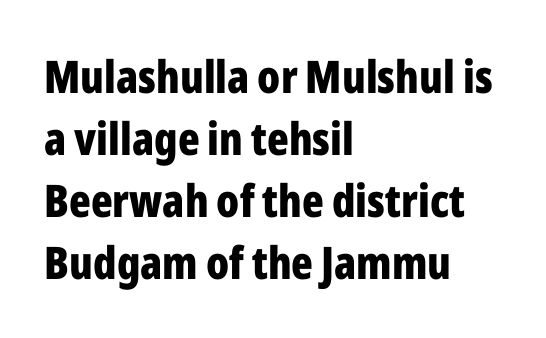
Check where the strokes stop: nothing finishes them off — pure sans. This sample uses an upright cut, with every glyph sitting square on the baseline. The leading is moderate, giving the passage an even texture. Beneath every word, the page is bare. Horizontally, the lines are justified to the leading edge only.
